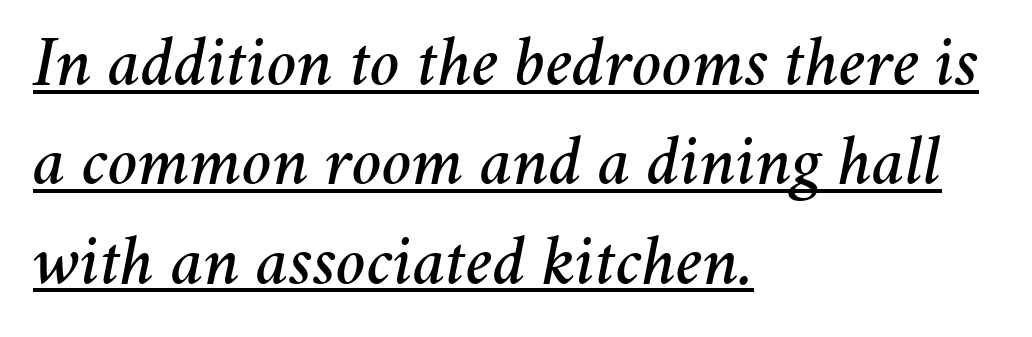
{"italic": "yes", "lean": "right", "slant_degrees": 11, "width": "normal", "stroke_contrast": "medium", "x_height": "medium", "monospaced": "no", "underline": "yes", "align": "left", "line_spacing": "normal", "line_spacing_ratio": 1.4, "letter_spacing": "normal", "letter_spacing_em": 0.0, "glyph_px": 71}
